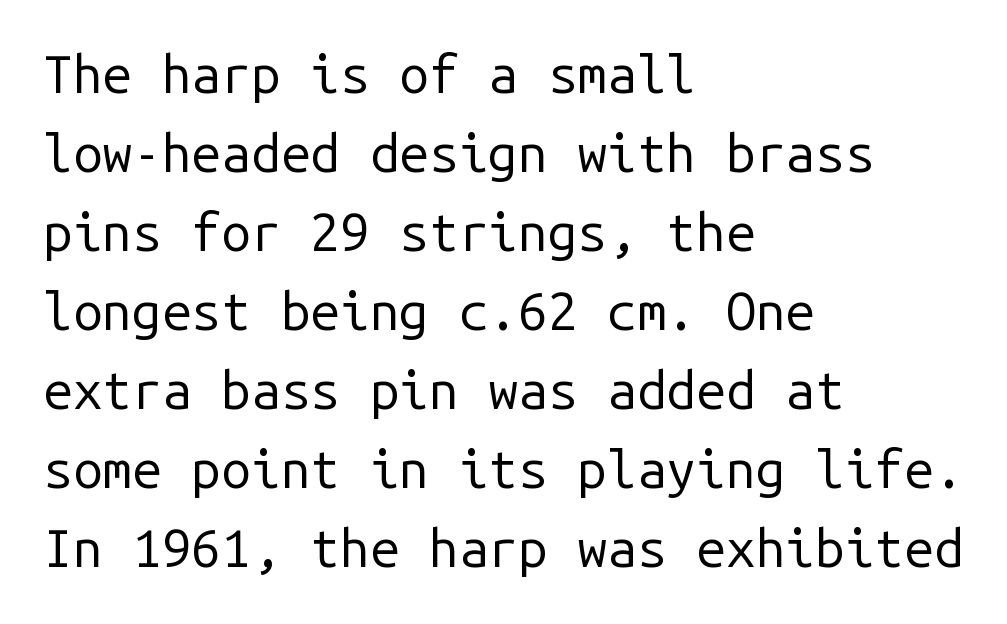
The leading is moderate, giving the passage an even texture. This reads as an unemphasized weight, regular at the heaviest. A roman cut, with each character standing at attention. Unmarked baselines from the first word to the last.
